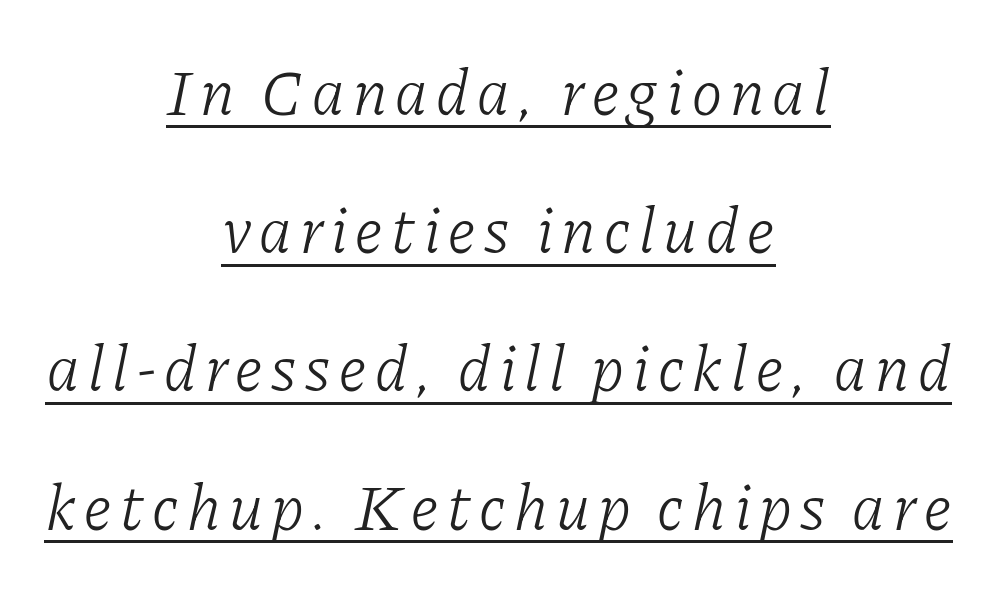
{"serif": "yes", "italic": "yes", "lean": "right", "slant_degrees": 11, "bold": "no", "weight": "light", "width": "normal", "stroke_contrast": "low", "x_height": "medium", "monospaced": "no", "underline": "yes", "align": "center", "line_spacing": "loose", "line_spacing_ratio": 2.16, "glyph_px": 64}
